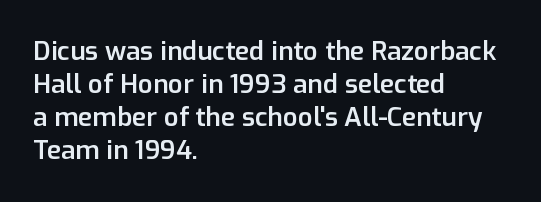
Q: Is the text bold? A: Semi-bold.
Q: Is the text italic (slanted)? A: No, it is upright.
Q: Is the text underlined? A: No.
Q: How is the paragraph aligned? A: Left-aligned.
Q: Is the spacing between letters normal or unusually wide? A: Normal.
Q: Is the spacing between lines tight, normal or loose? A: Normal.
